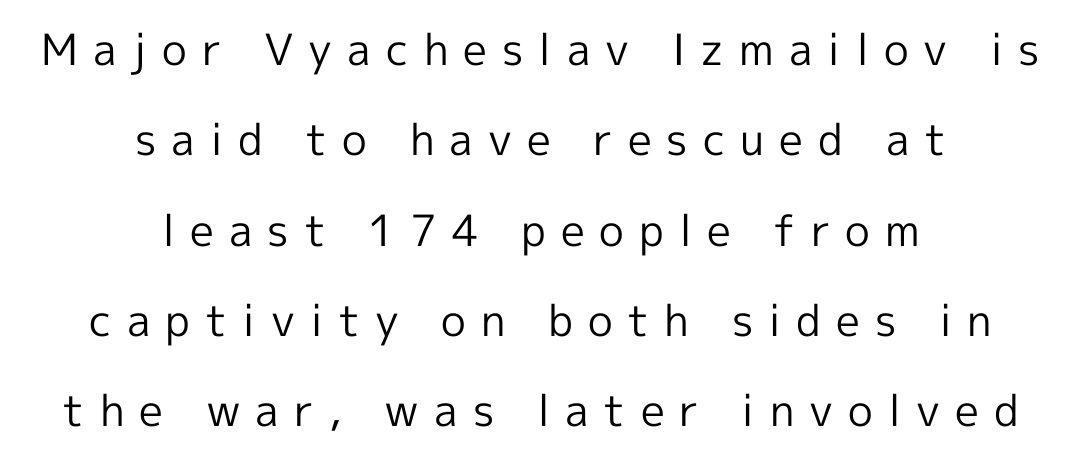
The image shows 43 px regular-weight sans-serif type, upright; set centered, loose line spacing (2.1x), unusually wide letter spacing (+0.35 em), not underlined; a medium x-height.
